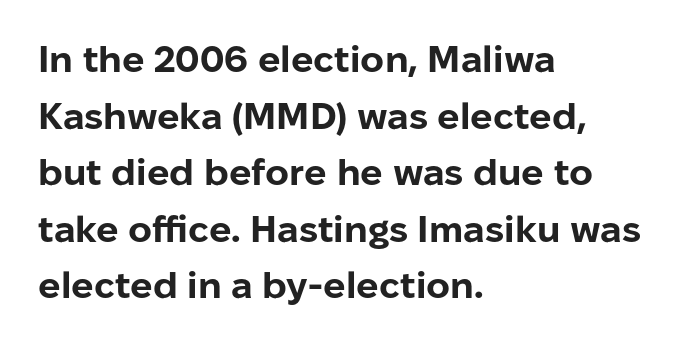
The image shows 37 px bold sans-serif type, upright; set left-aligned, normal line spacing (1.53x), normal letter spacing, not underlined; low stroke contrast and a medium x-height.
